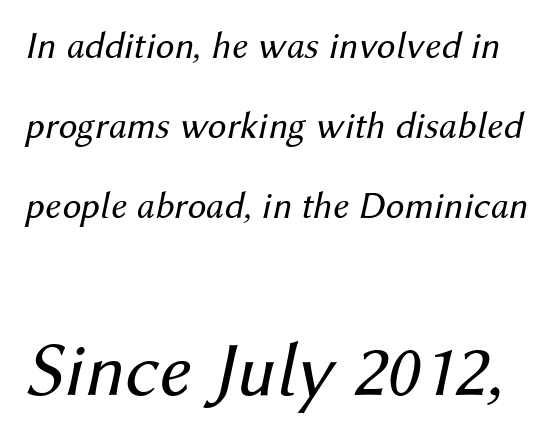
Q: Is the text bold? A: No.
Q: Is the text italic (slanted)? A: Yes, it leans right by about 12 degrees.
Q: Is the text underlined? A: No.
Q: Is the spacing between letters normal or unusually wide? A: Normal.
Q: Is the spacing between lines tight, normal or loose? A: Loose.
Q: Which block of text is set in a larger size, the first (top) or the second (bottom)? A: The second (bottom) one.
Q: Width (condensed, normal, or wide)? A: Normal.
Q: Stroke contrast? A: Medium.
Q: x-height? A: Medium.
Q: Monospaced? A: No.
